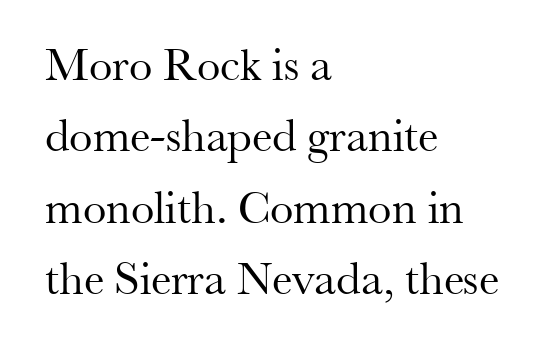
Q: Is the text bold? A: No.
Q: Is the text italic (slanted)? A: No, it is upright.
Q: Is the typeface a serif or a sans-serif typeface? A: Serif.
Q: Is the text underlined? A: No.
Q: How is the paragraph aligned? A: Left-aligned.
Q: Is the spacing between letters normal or unusually wide? A: Normal.
Q: Is the spacing between lines tight, normal or loose? A: Normal.
Q: Width (condensed, normal, or wide)? A: Normal.
Q: Stroke contrast? A: Medium.
Q: x-height? A: Small.
Q: Monospaced? A: No.
